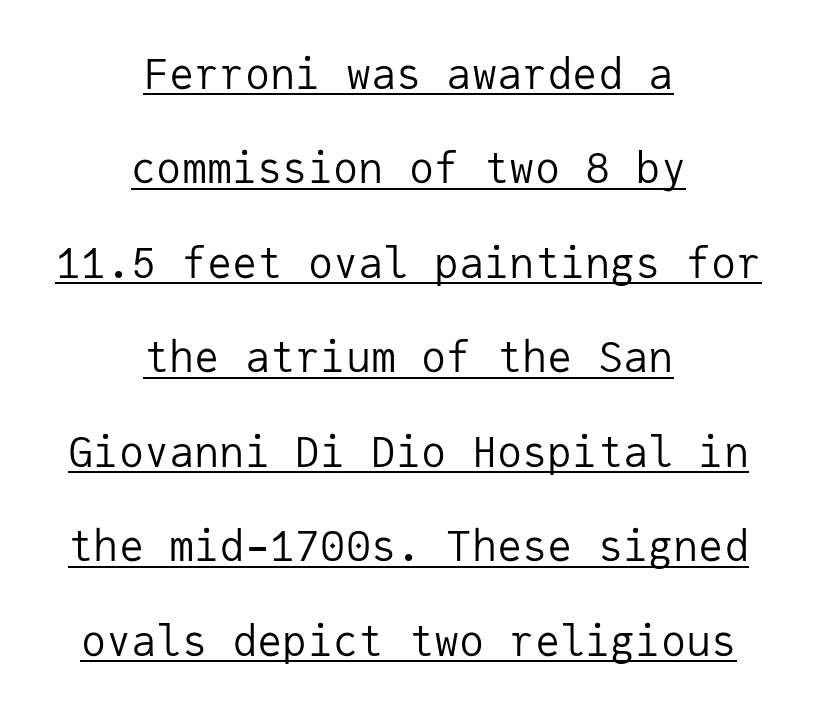
Q: Is the text bold? A: No.
Q: Is the text italic (slanted)? A: No, it is upright.
Q: Is the typeface a serif or a sans-serif typeface? A: Sans-serif.
Q: Is the text underlined? A: Yes.
Q: How is the paragraph aligned? A: Centered.
Q: Is the spacing between letters normal or unusually wide? A: Normal.
Q: Is the spacing between lines tight, normal or loose? A: Loose.
Q: Width (condensed, normal, or wide)? A: Normal.
Q: Stroke contrast? A: Low.
Q: x-height? A: Medium.
Q: Monospaced? A: Yes.
